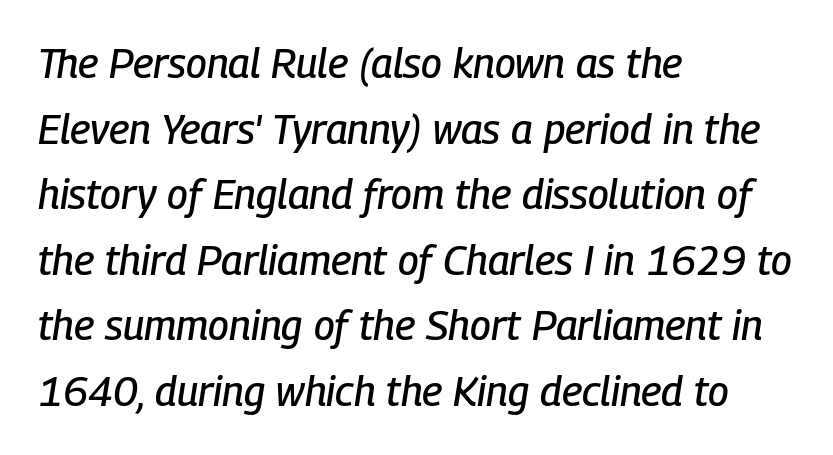
The image shows 41 px condensed type, italic (leaning right); set left-aligned, normal line spacing (1.6x), normal letter spacing, not underlined; low stroke contrast and a medium x-height.
